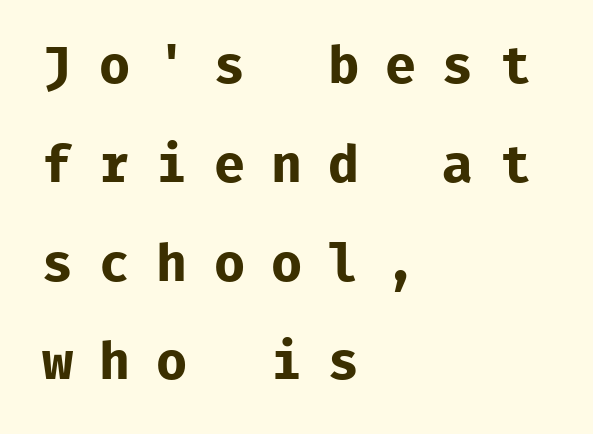
Do the characters align in a grid? Yes, the font is monospaced. Widely set lines give the paragraph a tall, airy silhouette. Descenders are the only things crossing below the line. Italic? Not at all — the glyphs are vertical. Each line starts at the same left margin while the right side varies.
